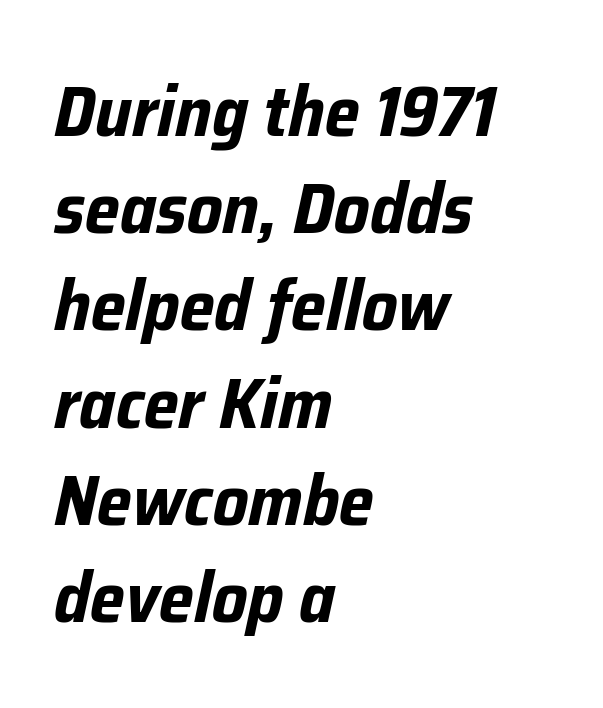
{"italic": "yes", "lean": "right", "slant_degrees": 12, "bold": "yes", "weight": "bold", "width": "condensed", "stroke_contrast": "low", "x_height": "medium", "monospaced": "no", "underline": "no", "align": "left", "line_spacing": "normal", "line_spacing_ratio": 1.35, "letter_spacing": "normal", "letter_spacing_em": 0.0, "glyph_px": 72}
